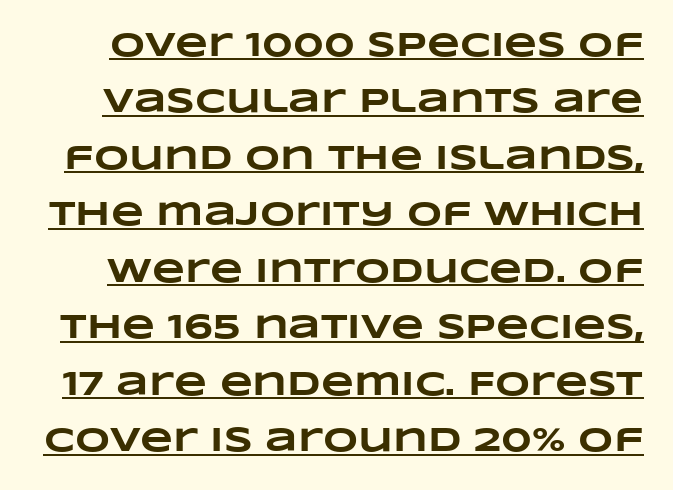
{"bold": "yes", "weight": "heavy", "width": "wide", "stroke_contrast": "low", "x_height": "large", "monospaced": "no", "underline": "yes", "line_spacing": "normal", "line_spacing_ratio": 1.66, "letter_spacing": "normal", "letter_spacing_em": 0.0, "glyph_px": 34}
